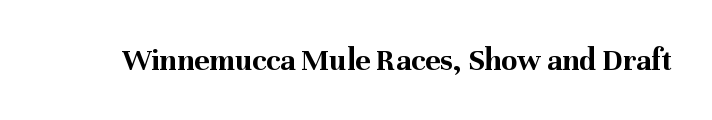
Q: Is the text bold? A: Yes.
Q: Is the text italic (slanted)? A: No, it is upright.
Q: Is the typeface a serif or a sans-serif typeface? A: Serif.
Q: Is the text underlined? A: No.
Q: Is the spacing between letters normal or unusually wide? A: Normal.
Q: Width (condensed, normal, or wide)? A: Normal.
Q: Stroke contrast? A: Medium.
Q: x-height? A: Medium.
Q: Monospaced? A: No.
